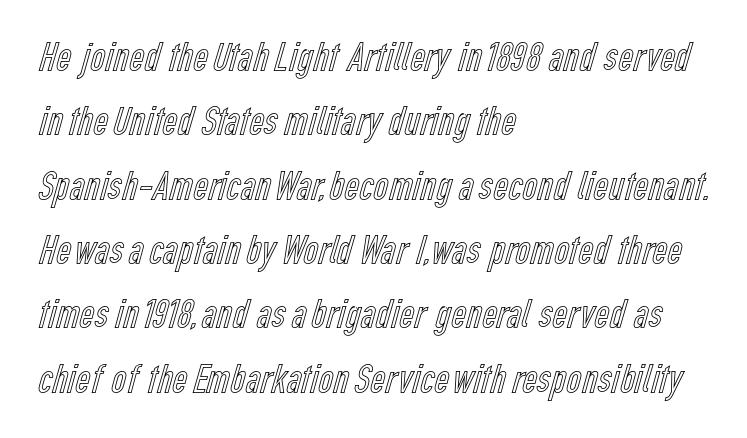
The image shows 41 px condensed type; set left-aligned, normal line spacing (1.57x), normal letter spacing, not underlined; a medium x-height.
